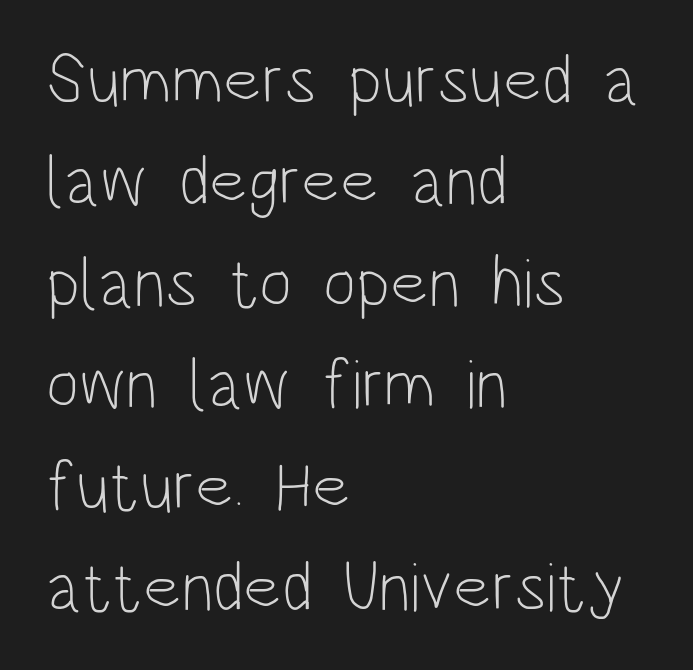
Q: Is the text bold? A: No.
Q: Is the text italic (slanted)? A: No, it is upright.
Q: Is the typeface a serif or a sans-serif typeface? A: Sans-serif.
Q: Is the text underlined? A: No.
Q: How is the paragraph aligned? A: Left-aligned.
Q: Is the spacing between letters normal or unusually wide? A: Normal.
Q: Is the spacing between lines tight, normal or loose? A: Normal.
Q: Width (condensed, normal, or wide)? A: Condensed.
Q: Stroke contrast? A: Low.
Q: x-height? A: Large.
Q: Monospaced? A: No.
